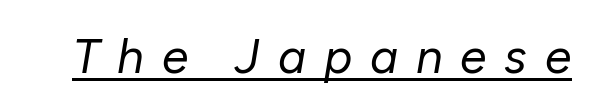
You can see a thin bar hugging the bottom of the glyphs. The line texture is sparse and dotted thanks to wide tracking. Is this a fixed-width face? No — the glyphs have proportional, varying widths. The face looks like a standard text weight, possibly lighter. There's an unmistakable incline to the writing here.
